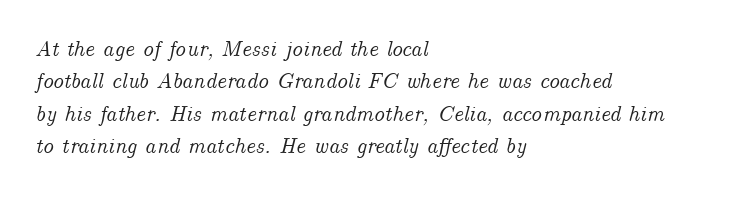
Q: Is the text italic (slanted)? A: Yes, it leans right by about 14 degrees.
Q: Is the text underlined? A: No.
Q: How is the paragraph aligned? A: Left-aligned.
Q: Is the spacing between letters normal or unusually wide? A: Normal.
Q: Is the spacing between lines tight, normal or loose? A: Normal.
